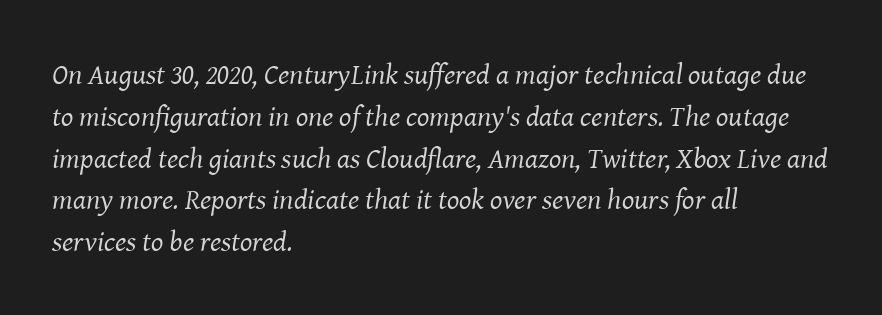
The image shows 29 px regular-weight serif type, italic (leaning right); set left-aligned, normal line spacing (1.44x), normal letter spacing, not underlined; medium stroke contrast and a medium x-height.
